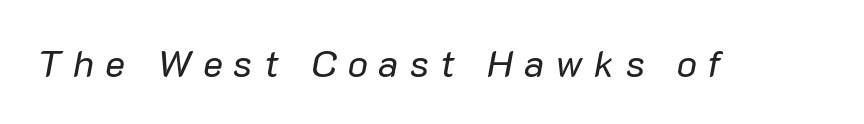
Q: Is the text bold? A: No.
Q: Is the text italic (slanted)? A: Yes, it leans right by about 10 degrees.
Q: Is the text underlined? A: No.
Q: Is the spacing between letters normal or unusually wide? A: Unusually wide.
Q: Width (condensed, normal, or wide)? A: Normal.
Q: Stroke contrast? A: Low.
Q: x-height? A: Medium.
Q: Monospaced? A: No.
